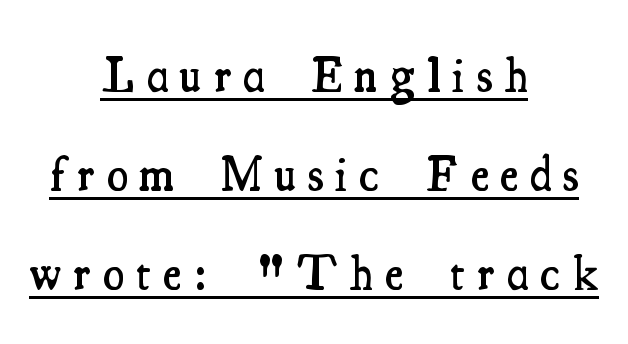
{"serif": "yes", "italic": "no", "bold": "semi", "weight": "semibold", "width": "condensed", "stroke_contrast": "medium", "x_height": "small", "monospaced": "no", "underline": "yes", "align": "center", "line_spacing": "loose", "line_spacing_ratio": 2.02, "letter_spacing": "wide", "letter_spacing_em": 0.25, "glyph_px": 49}
